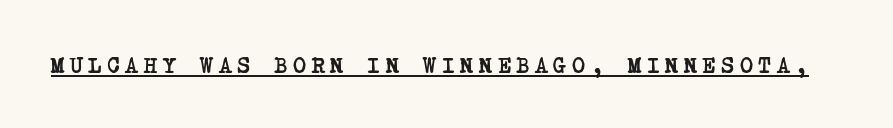
{"bold": "yes", "underline": "yes", "letter_spacing": "wide", "letter_spacing_em": 0.26, "glyph_px": 22}
